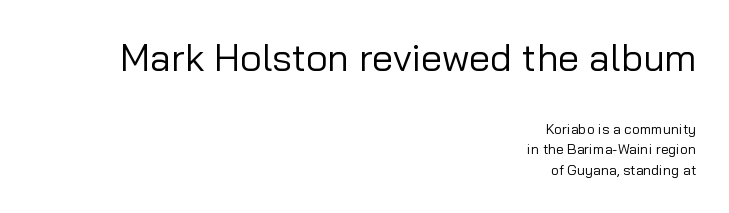
Q: Is the text bold? A: No.
Q: Is the text italic (slanted)? A: No, it is upright.
Q: Is the typeface a serif or a sans-serif typeface? A: Sans-serif.
Q: Is the text underlined? A: No.
Q: How is the paragraph aligned? A: Right-aligned.
Q: Is the spacing between letters normal or unusually wide? A: Normal.
Q: Is the spacing between lines tight, normal or loose? A: Normal.
Q: Which block of text is set in a larger size, the first (top) or the second (bottom)? A: The first (top) one.
Q: Width (condensed, normal, or wide)? A: Normal.
Q: Stroke contrast? A: Low.
Q: x-height? A: Medium.
Q: Monospaced? A: No.
